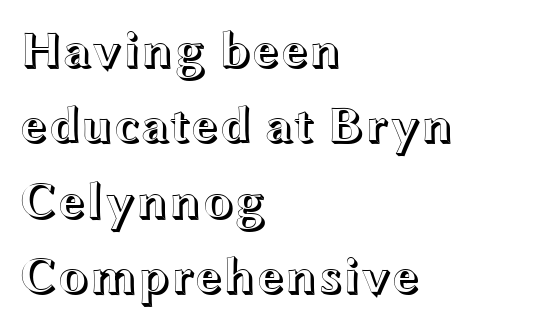
Q: Is the text italic (slanted)? A: No, it is upright.
Q: Is the text underlined? A: No.
Q: How is the paragraph aligned? A: Left-aligned.
Q: Is the spacing between letters normal or unusually wide? A: Normal.
Q: Is the spacing between lines tight, normal or loose? A: Normal.
Q: Width (condensed, normal, or wide)? A: Wide.
Q: x-height? A: Medium.
Q: Monospaced? A: No.
